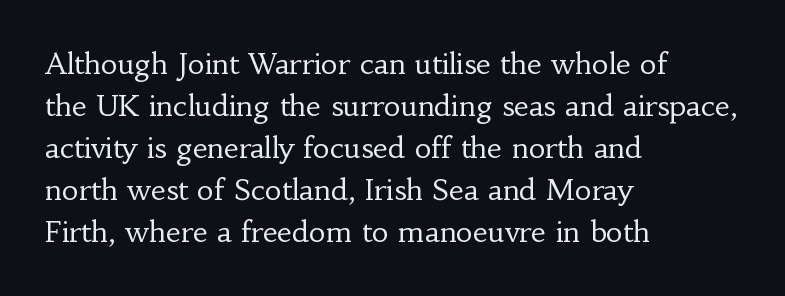
Casual observation: everything's shoved over to the left. Style check: upright. Caption: face not bold, strokes unweighted. The face used here is proportionally spaced, like ordinary book or web type.
